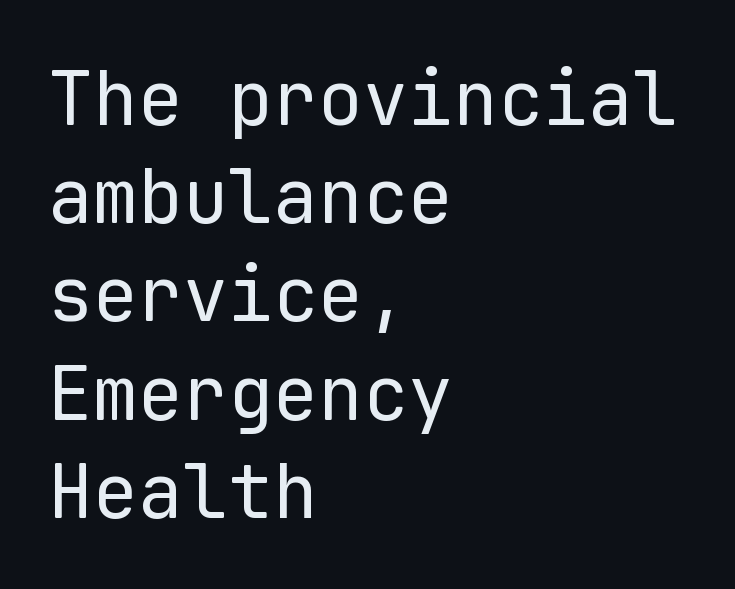
Notice how the stems are strictly vertical — no italics here. Regarding leading, the lines here are spaced in the standard way. Honestly, the letter spacing is just normal — you wouldn't notice it. Is this a fixed-width face? Yes — each glyph sits in an identical cell.
